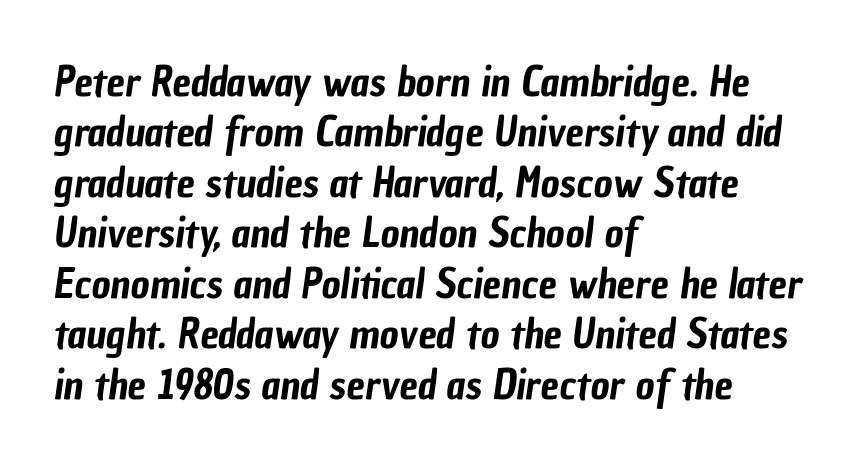
This sample is left-justified, so line endings fall wherever the words run out. The typeface chosen for these lines omits serifs. The tracking reads as untouched default to a designer's eye. Bare-footed words on every line. Looks like regular typesetting: each glyph gets only the width it needs.
